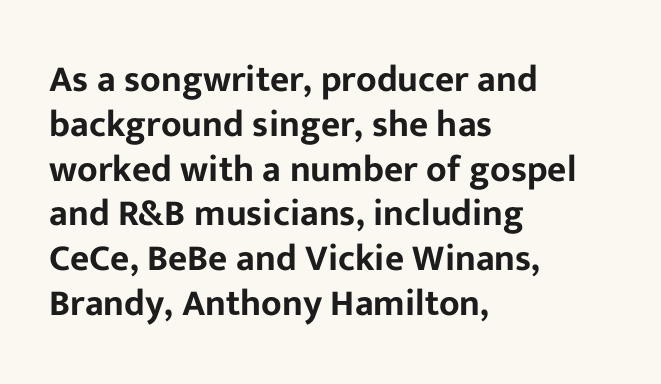
The image shows 37 px sans-serif type, upright; set left-aligned, line spacing 1.21x, normal letter spacing, not underlined; low stroke contrast and a medium x-height.
